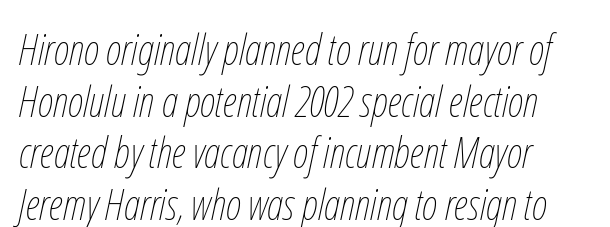
Only glyphs here, with clear space below each row. This is not heavy type; no bold has been used. The passage shown is typed in a proportional face where columns would drift. This rendering leaves character spacing at its baseline value.
